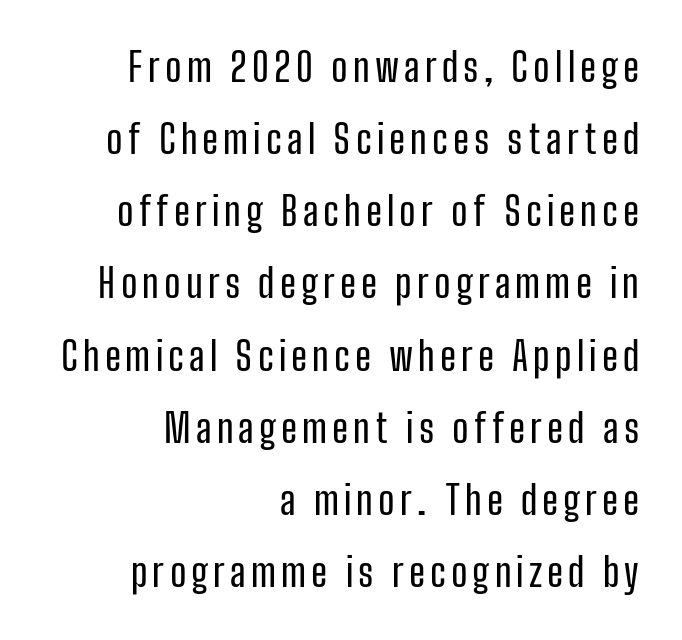
Posture: upright roman. Any mark beneath the type? The region is blank. Font category for this specimen: sans-serif. The paragraph has a hard right edge and a soft left edge. Varying glyph widths throughout — classic text-font behaviour.
